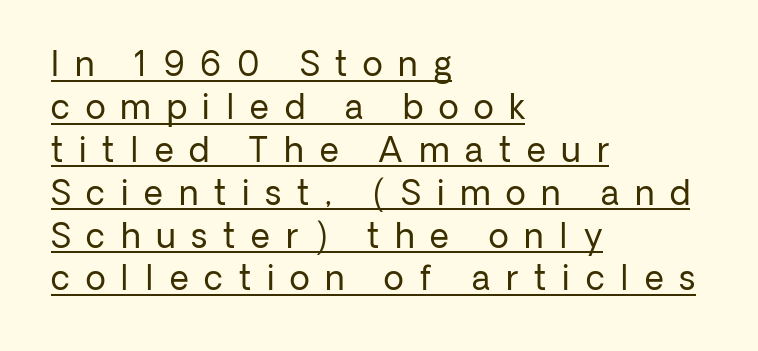
Character widths vary here, with narrow letters taking less room than wide ones. No feet cap the strokes, marking this as sans-serif type. Leftover space on each line is placed entirely after the last word. Is there an underline? Yes — a line sits under the letters. Posture: straight, roman, zero tilt.
